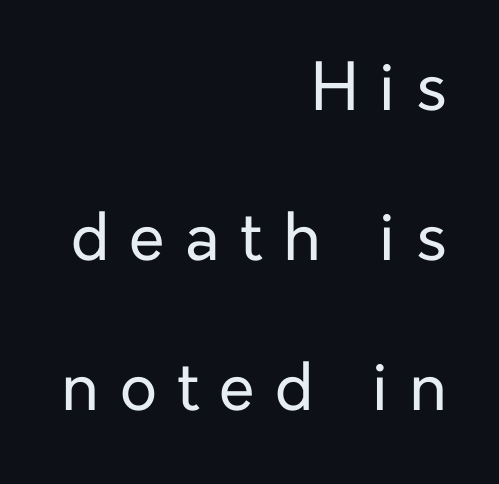
Q: Is the text bold? A: No.
Q: Is the text italic (slanted)? A: No, it is upright.
Q: Is the typeface a serif or a sans-serif typeface? A: Sans-serif.
Q: Is the text underlined? A: No.
Q: How is the paragraph aligned? A: Right-aligned.
Q: Is the spacing between letters normal or unusually wide? A: Unusually wide.
Q: Is the spacing between lines tight, normal or loose? A: Loose.
Q: Width (condensed, normal, or wide)? A: Normal.
Q: Stroke contrast? A: Low.
Q: x-height? A: Medium.
Q: Monospaced? A: No.
